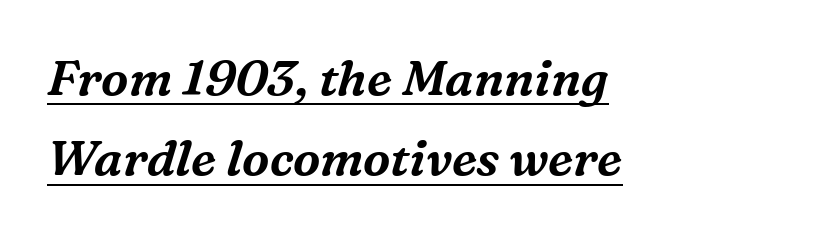
This is serif lettering, the kind often seen in printed books. Is this a fixed-width face? No — the glyphs have proportional, varying widths. This sample keeps an unexceptional amount of space between lines. The typography opts for an oblique posture over an upright one. The lines are quadded left.
